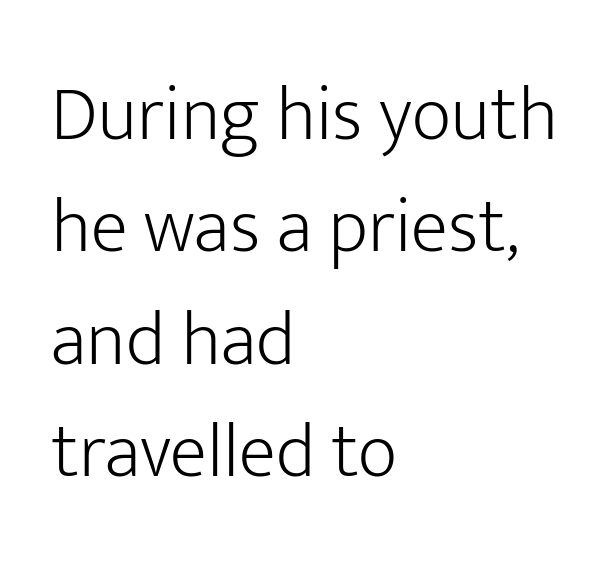
The glyphs in this specimen are sans serif. Is this a fixed-width face? No — the glyphs have proportional, varying widths. This sample keeps an unexceptional amount of space between lines. Does extra space separate the letters? No, they use regular spacing. The compositor pushed each line to the left boundary. Stems here are at most as thick as an everyday book face.
